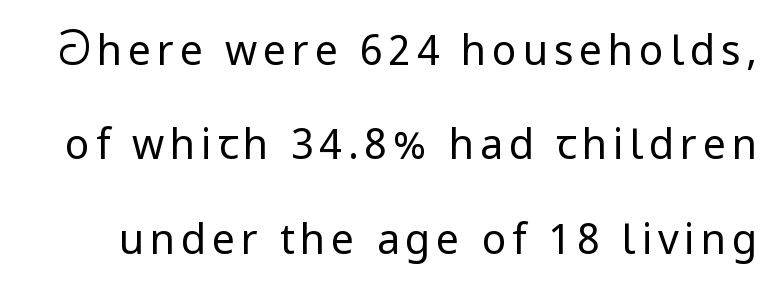
The image shows 41 px regular-weight sans-serif type, upright; set loose line spacing (2.3x), not underlined; low stroke contrast and a medium x-height.
